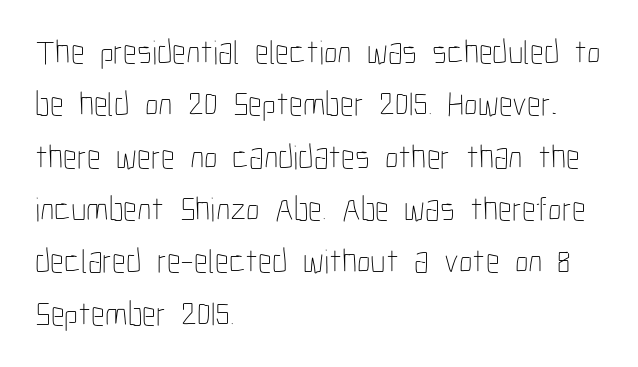
Only glyphs here, with clear space below each row. When letters stand straight like this, we call the style roman or upright. A student would call this left alignment; a typographer would say flush left, rag right. Character widths vary here, with narrow letters taking less room than wide ones. The font sits on the lighter half of the weight spectrum, regular included. This rendering leaves character spacing at its baseline value.
